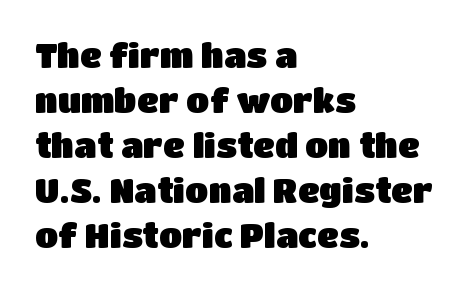
{"serif": "no", "italic": "no", "width": "normal", "stroke_contrast": "low", "x_height": "large", "monospaced": "no", "underline": "no", "align": "left", "line_spacing": "normal", "line_spacing_ratio": 1.32, "letter_spacing": "normal", "letter_spacing_em": 0.0, "glyph_px": 34}
